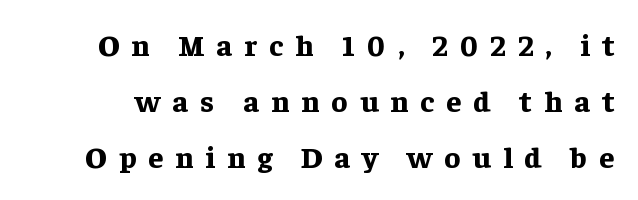
The image shows 30 px bold serif type, upright; set line spacing 1.87x, unusually wide letter spacing (+0.4 em), not underlined; low stroke contrast and a medium x-height.
